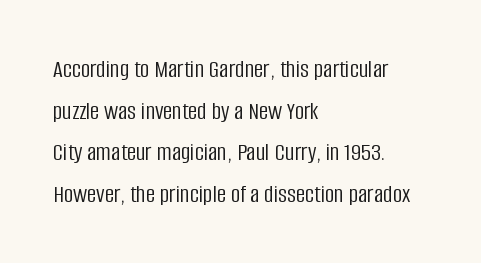
Q: Is the text bold? A: No.
Q: Is the text italic (slanted)? A: No, it is upright.
Q: Is the text underlined? A: No.
Q: How is the paragraph aligned? A: Left-aligned.
Q: Is the spacing between letters normal or unusually wide? A: Normal.
Q: Is the spacing between lines tight, normal or loose? A: Normal.
